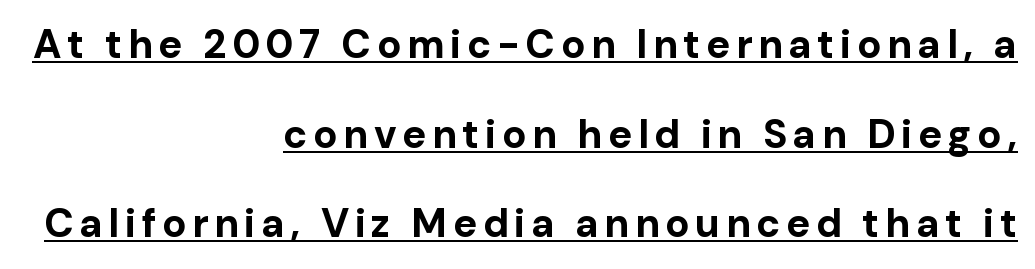
You can see a thin bar hugging the bottom of the glyphs. Character widths vary here, with narrow letters taking less room than wide ones. Caption: multi-line text, flush right, ragged left. Italic: no, the glyphs are upright roman.
